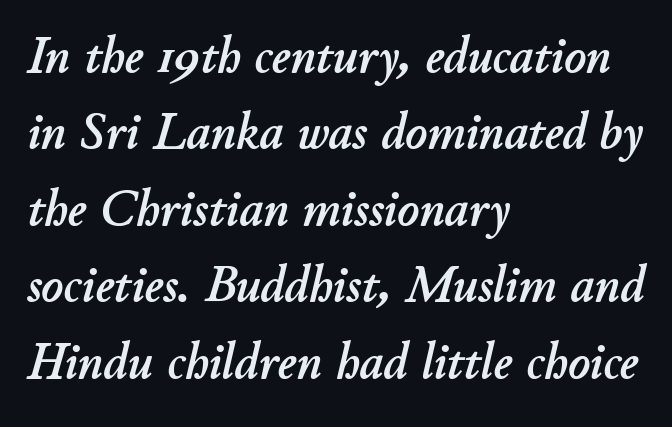
Q: Is the text italic (slanted)? A: Yes, it leans right by about 11 degrees.
Q: Is the text underlined? A: No.
Q: How is the paragraph aligned? A: Left-aligned.
Q: Is the spacing between letters normal or unusually wide? A: Normal.
Q: Is the spacing between lines tight, normal or loose? A: Normal.
Q: Width (condensed, normal, or wide)? A: Normal.
Q: Stroke contrast? A: Low.
Q: x-height? A: Small.
Q: Monospaced? A: No.
